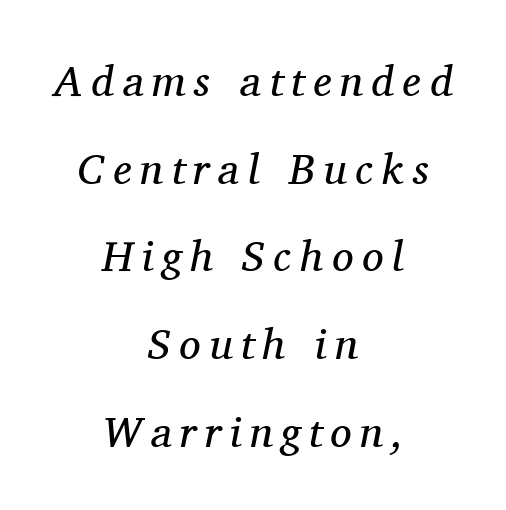
The image shows 43 px regular-weight serif type, italic (leaning right); set centered, loose line spacing (2.04x), unusually wide letter spacing (+0.2 em), not underlined; medium stroke contrast and a medium x-height.
